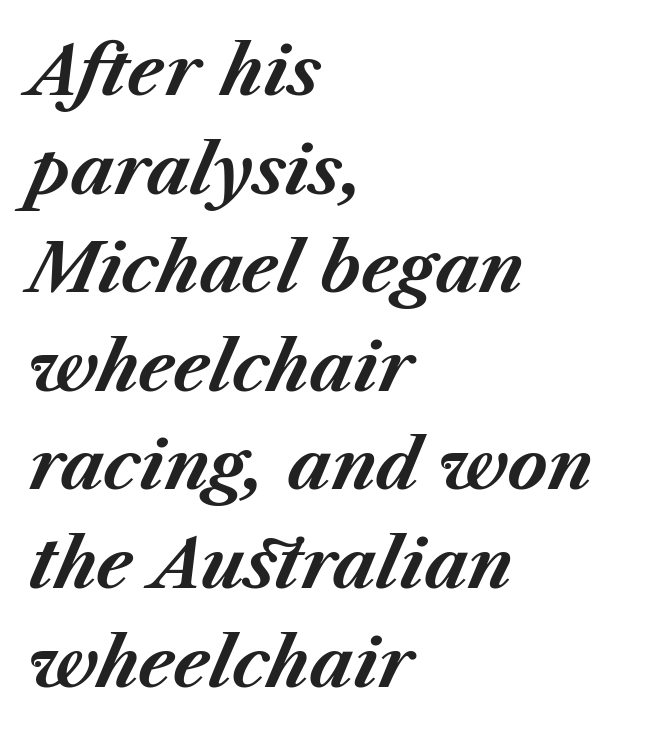
The letters are slanted; this is an italic face. Each letter keeps its own natural width here, so spacing adapts to shape. Students, observe: this is what conventionally led text looks like. Lines of text with bare space underneath. How heavy is the stroke? Heavy — this is a bold.
